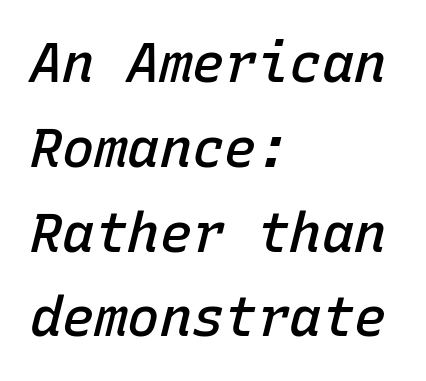
Q: Is the text bold? A: Semi-bold.
Q: Is the text italic (slanted)? A: Yes, it leans right by about 15 degrees.
Q: Is the text underlined? A: No.
Q: How is the paragraph aligned? A: Left-aligned.
Q: Is the spacing between letters normal or unusually wide? A: Normal.
Q: Is the spacing between lines tight, normal or loose? A: Normal.
Q: Width (condensed, normal, or wide)? A: Normal.
Q: Stroke contrast? A: Low.
Q: x-height? A: Medium.
Q: Monospaced? A: Yes.
